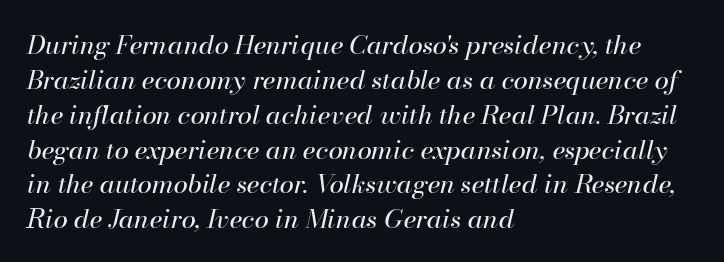
In terms of leading, this rendering sits right in the middle. Bare-footed words on every line. No heavy texture on the line: the type isn't bold. Default kerning and tracking; the words read as compact shapes. You can tell it's italic because the verticals aren't actually vertical.
